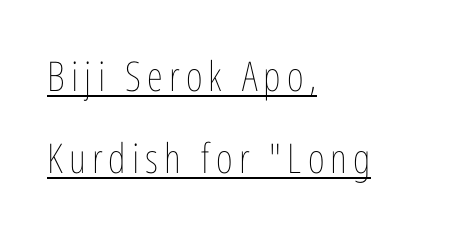
The axis of the letterforms is exactly vertical. These lines are rendered in a variable-pitch font. Casual observation: everything's shoved over to the left. The passage shown is underscored from start to finish.
